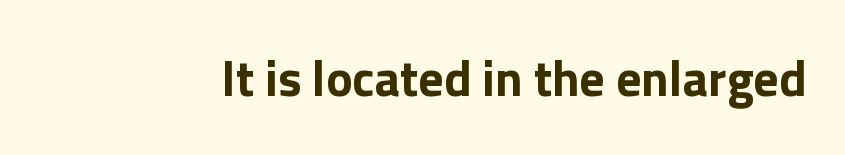
Q: Is the text bold? A: Yes.
Q: Is the text italic (slanted)? A: No, it is upright.
Q: Is the typeface a serif or a sans-serif typeface? A: Sans-serif.
Q: Is the text underlined? A: No.
Q: Is the spacing between letters normal or unusually wide? A: Normal.
Q: Width (condensed, normal, or wide)? A: Normal.
Q: Stroke contrast? A: Low.
Q: x-height? A: Medium.
Q: Monospaced? A: No.
